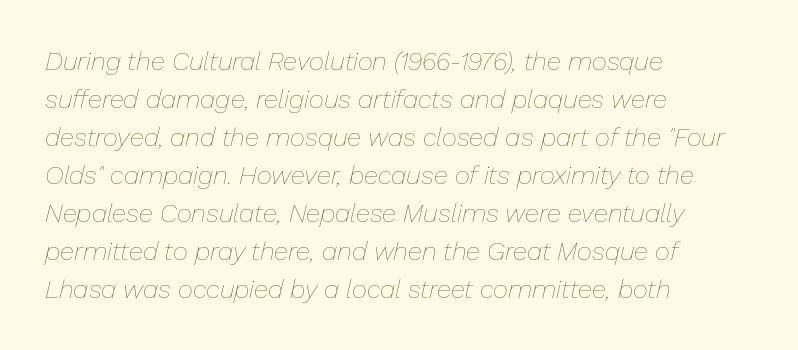
Q: Is the text bold? A: No.
Q: Is the text italic (slanted)? A: Yes, it leans right by about 13 degrees.
Q: Is the text underlined? A: No.
Q: How is the paragraph aligned? A: Left-aligned.
Q: Is the spacing between letters normal or unusually wide? A: Normal.
Q: Is the spacing between lines tight, normal or loose? A: Normal.
